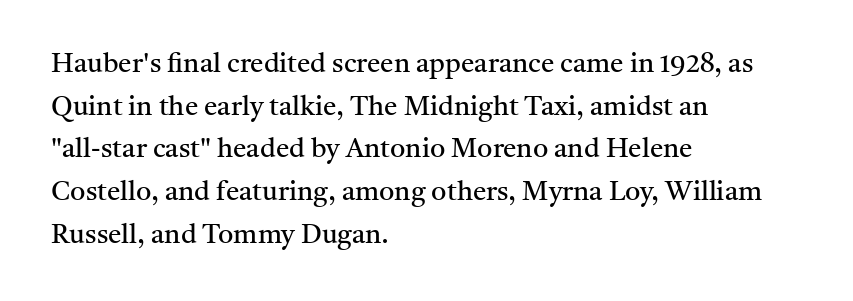
Q: Is the text bold? A: No.
Q: Is the text italic (slanted)? A: No, it is upright.
Q: Is the text underlined? A: No.
Q: How is the paragraph aligned? A: Left-aligned.
Q: Is the spacing between letters normal or unusually wide? A: Normal.
Q: Is the spacing between lines tight, normal or loose? A: Normal.
